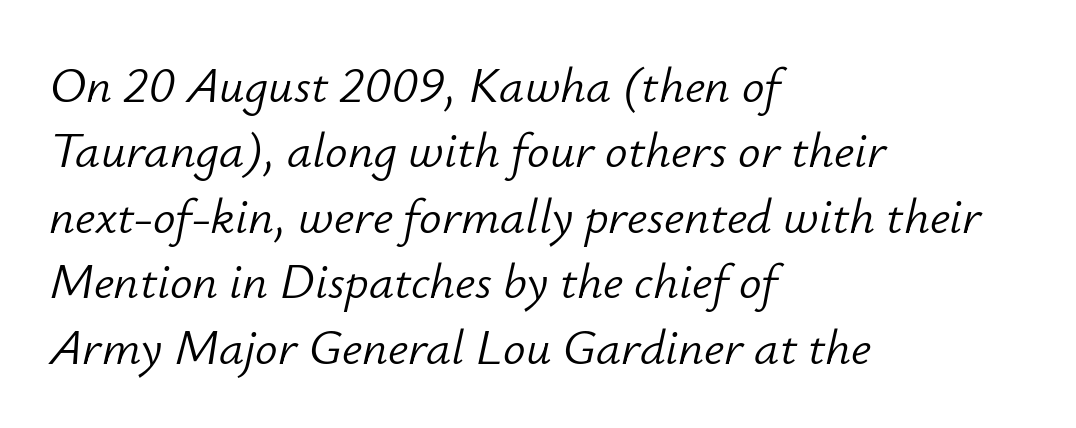
{"italic": "yes", "lean": "right", "slant_degrees": 12, "bold": "no", "weight": "light", "width": "normal", "stroke_contrast": "low", "x_height": "small", "monospaced": "no", "underline": "no", "align": "left", "line_spacing": "normal", "line_spacing_ratio": 1.31, "letter_spacing": "normal", "letter_spacing_em": 0.0, "glyph_px": 50}
